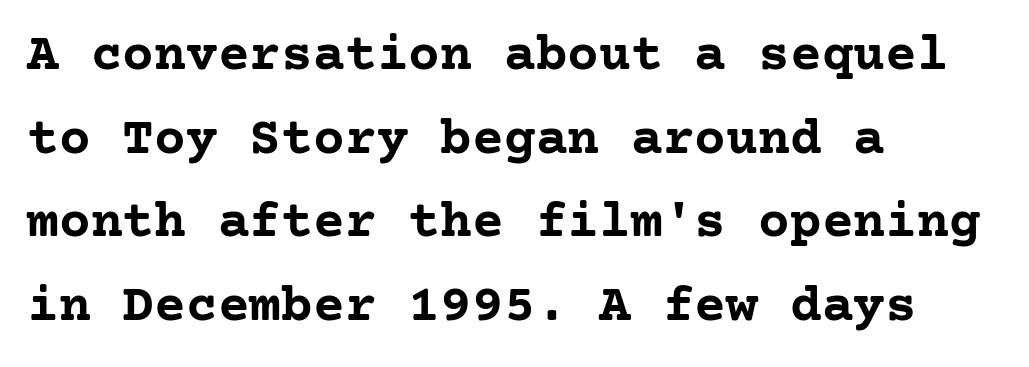
The image shows 53 px semibold serif type, upright; set left-aligned, normal line spacing (1.58x), normal letter spacing, not underlined; low stroke contrast and a medium x-height.
